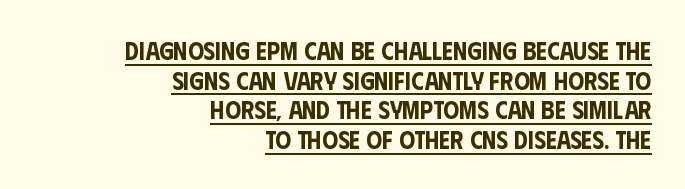
Q: Is the text italic (slanted)? A: No, it is upright.
Q: Is the text underlined? A: Yes.
Q: How is the paragraph aligned? A: Right-aligned.
Q: Is the spacing between letters normal or unusually wide? A: Normal.
